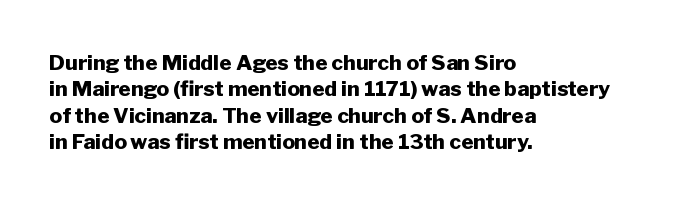
What weight is shown? A full bold with thick strokes. The lettering holds an erect, upright posture throughout. Plain, unruled lines of type. The rendering keeps characters at their native spacing. Leading: standard.
